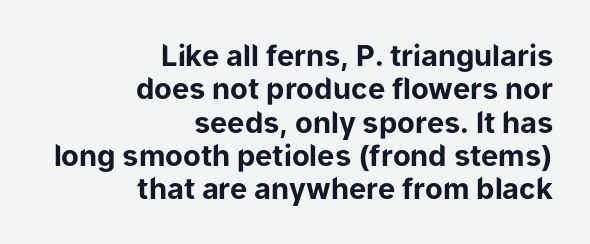
Q: Is the text bold? A: Yes.
Q: Is the text italic (slanted)? A: No, it is upright.
Q: Is the typeface a serif or a sans-serif typeface? A: Sans-serif.
Q: Is the text underlined? A: No.
Q: How is the paragraph aligned? A: Right-aligned.
Q: Is the spacing between letters normal or unusually wide? A: Normal.
Q: Is the spacing between lines tight, normal or loose? A: Tight.
Q: Width (condensed, normal, or wide)? A: Normal.
Q: Stroke contrast? A: Low.
Q: x-height? A: Medium.
Q: Monospaced? A: No.
